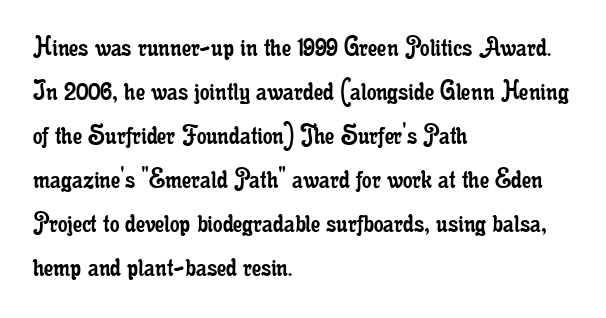
Q: Is the text bold? A: No.
Q: Is the text italic (slanted)? A: No, it is upright.
Q: Is the typeface a serif or a sans-serif typeface? A: Serif.
Q: Is the text underlined? A: No.
Q: How is the paragraph aligned? A: Left-aligned.
Q: Is the spacing between letters normal or unusually wide? A: Normal.
Q: Is the spacing between lines tight, normal or loose? A: Normal.
Q: Width (condensed, normal, or wide)? A: Condensed.
Q: Stroke contrast? A: Low.
Q: x-height? A: Small.
Q: Monospaced? A: No.
